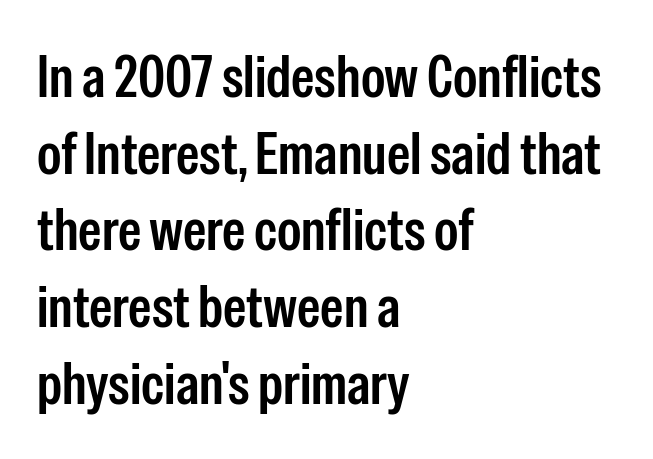
The image shows 59 px semibold, condensed sans-serif type, upright; set left-aligned, normal line spacing (1.3x), normal letter spacing, not underlined; low stroke contrast and a medium x-height.
